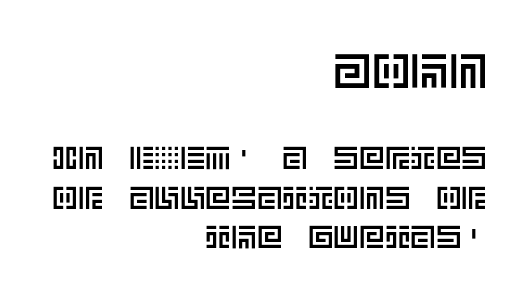
The image shows 48 px text type, upright; set right-aligned, line spacing 1.23x, normal letter spacing, not underlined; the first (top) block is 1.5x larger; a large x-height.
